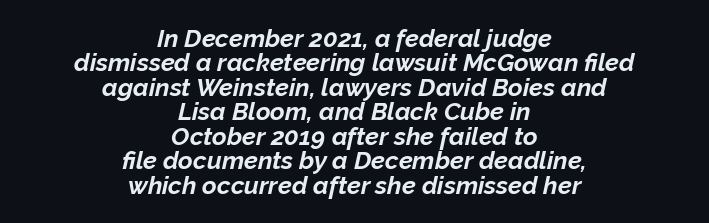
{"italic": "yes", "lean": "right", "slant_degrees": 12, "bold": "yes", "underline": "no", "align": "center", "line_spacing": "tight", "line_spacing_ratio": 0.98, "letter_spacing": "normal", "letter_spacing_em": 0.0, "glyph_px": 25}
